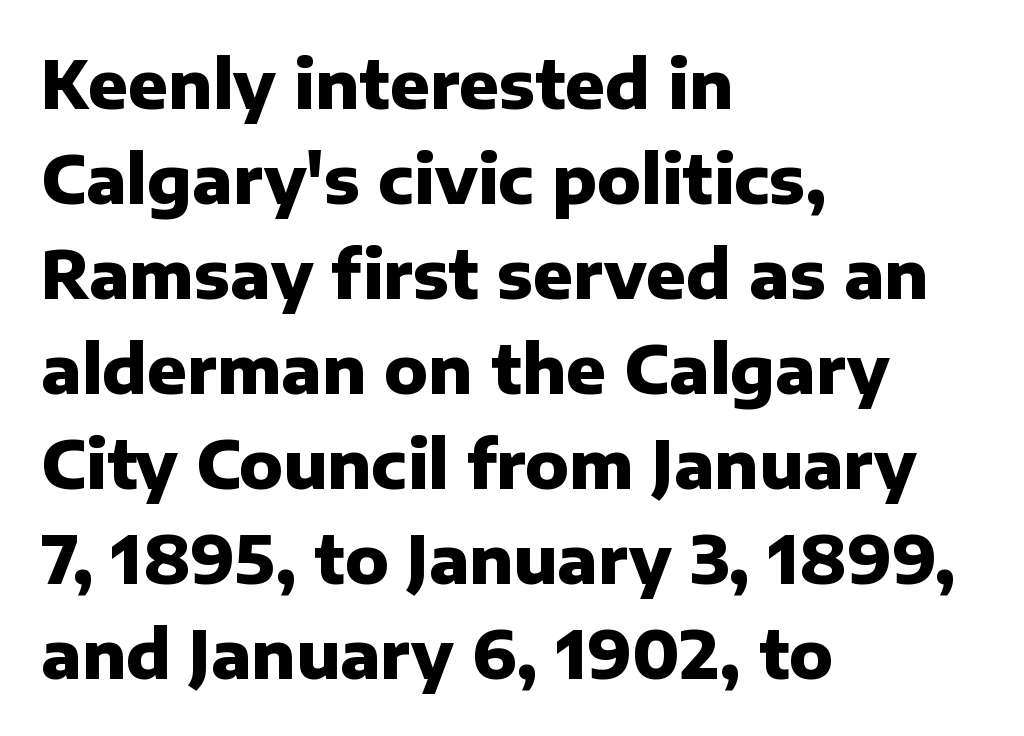
The image shows 66 px heavy sans-serif type, upright; set left-aligned, normal line spacing (1.44x), normal letter spacing, not underlined; low stroke contrast and a medium x-height.
